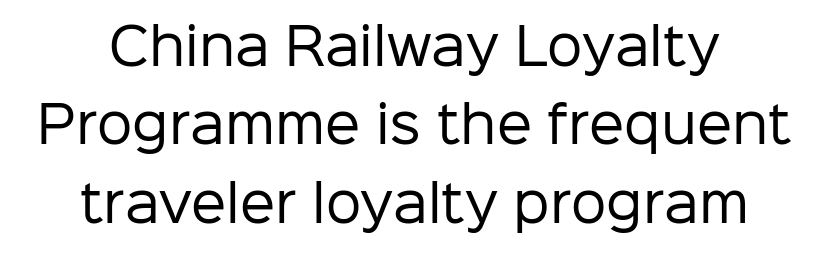
Q: Is the text bold? A: No.
Q: Is the text italic (slanted)? A: No, it is upright.
Q: Is the typeface a serif or a sans-serif typeface? A: Sans-serif.
Q: Is the text underlined? A: No.
Q: Is the spacing between letters normal or unusually wide? A: Normal.
Q: Is the spacing between lines tight, normal or loose? A: Normal.
Q: Width (condensed, normal, or wide)? A: Normal.
Q: Stroke contrast? A: Low.
Q: x-height? A: Medium.
Q: Monospaced? A: No.
